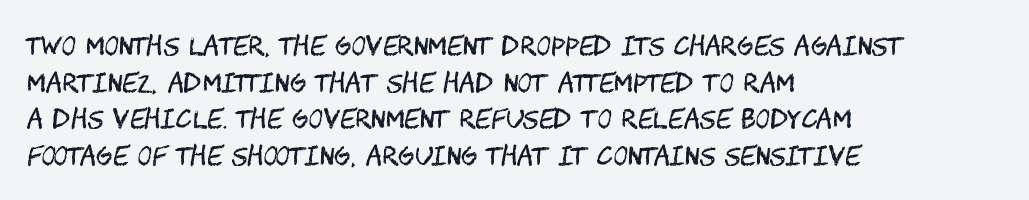
The image shows 25 px text type, upright; set left-aligned, normal line spacing (1.47x), normal letter spacing, not underlined.
